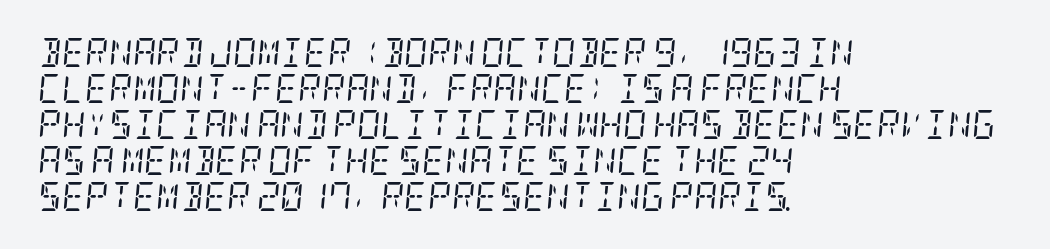
The image shows 29 px regular-weight, condensed serif type, italic (leaning right); set left-aligned, line spacing 1.24x, normal letter spacing, not underlined; low stroke contrast and a large x-height.
